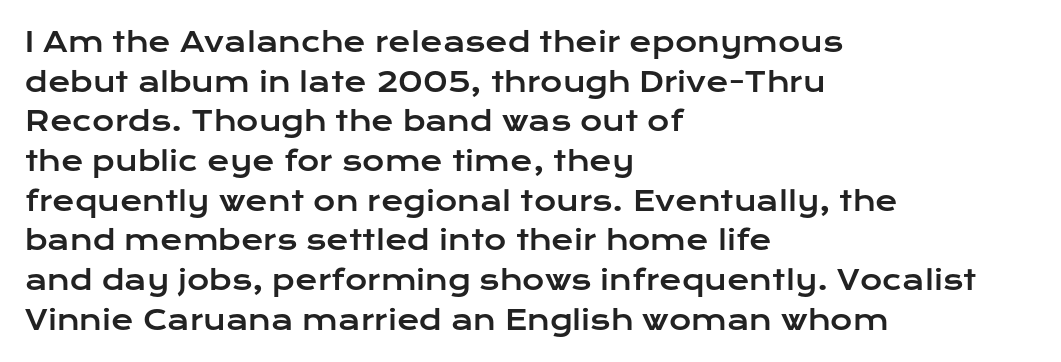
The image shows 27 px text type, upright; set left-aligned, normal line spacing (1.47x), normal letter spacing, not underlined.
